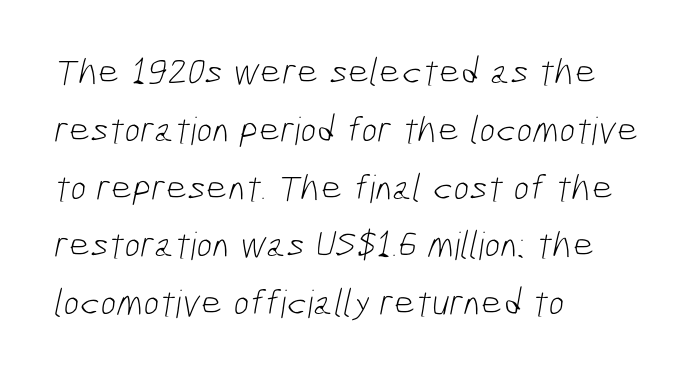
The image shows 38 px light, condensed sans-serif type; set left-aligned, normal line spacing (1.52x), normal letter spacing, not underlined; low stroke contrast and a medium x-height.
